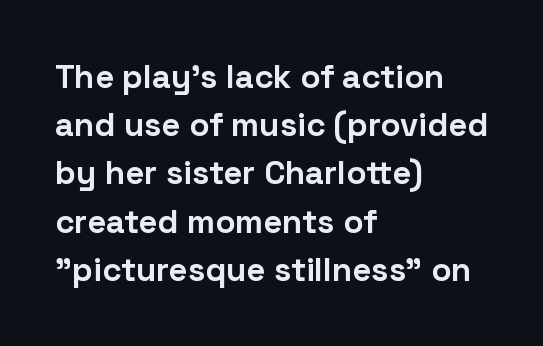
The image shows 33 px bold sans-serif type, upright; set left-aligned, normal line spacing (1.46x), normal letter spacing, not underlined; low stroke contrast and a medium x-height.
